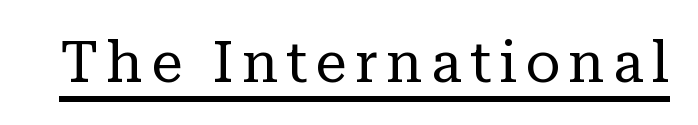
Q: Is the text bold? A: No.
Q: Is the text italic (slanted)? A: No, it is upright.
Q: Is the typeface a serif or a sans-serif typeface? A: Serif.
Q: Is the text underlined? A: Yes.
Q: Width (condensed, normal, or wide)? A: Normal.
Q: Stroke contrast? A: Low.
Q: x-height? A: Medium.
Q: Monospaced? A: No.
